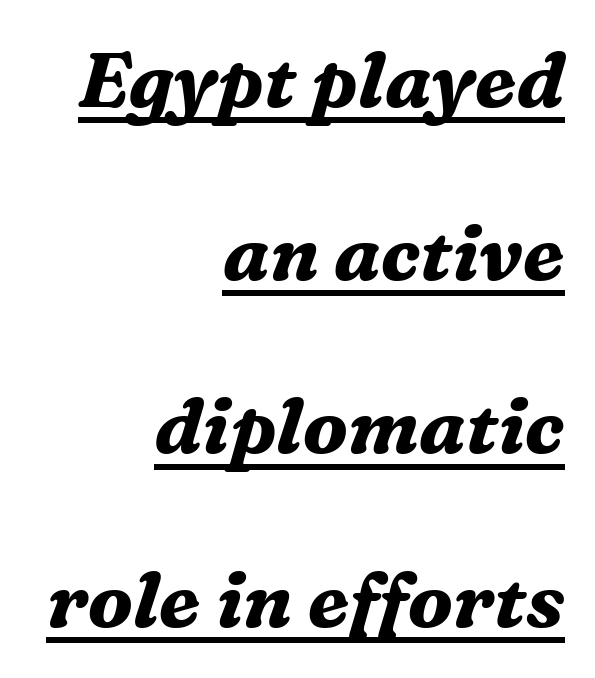
Quick note: interline space is abundant. Tracking value appears to be zero — textbook default spacing. These lines carry a lot of weight — the face is fully bold. Varying glyph widths throughout — classic text-font behaviour.
